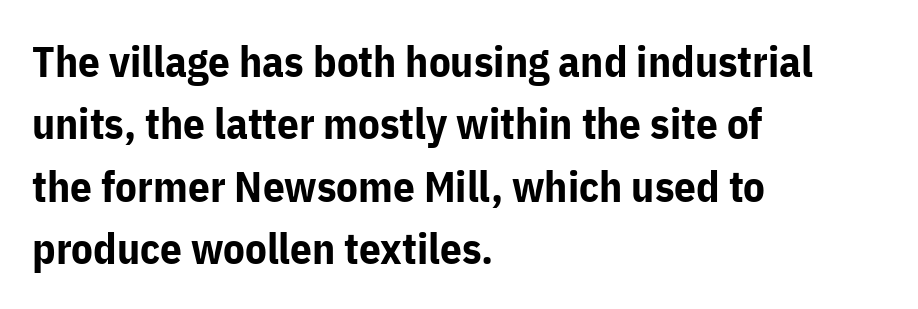
The image shows 43 px bold sans-serif type, upright; set left-aligned, normal line spacing (1.45x), normal letter spacing, not underlined; low stroke contrast and a medium x-height.
